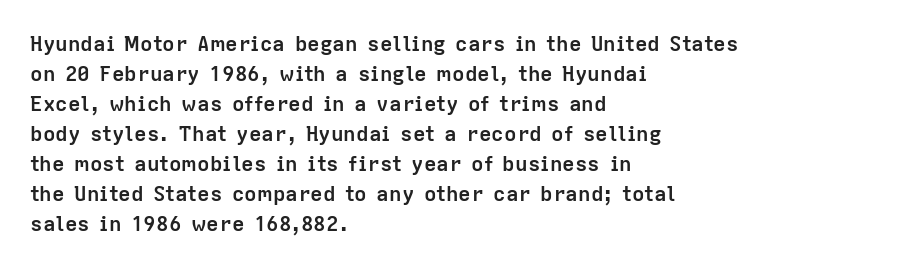
{"italic": "no", "bold": "yes", "underline": "no", "align": "left", "line_spacing": "normal", "line_spacing_ratio": 1.43, "letter_spacing": "normal", "letter_spacing_em": 0.0, "glyph_px": 21}
